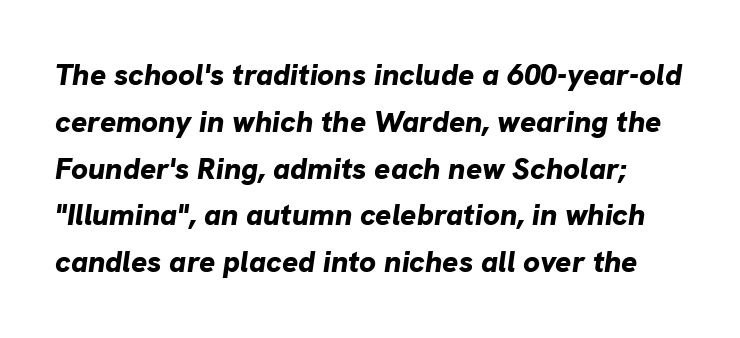
Honestly, the letter spacing is just normal — you wouldn't notice it. Looking at the ascenders, they clearly lean. Evenly set lines give the paragraph a standard silhouette. The face used here has the dense, thick strokes of a bold. Beneath every word, the page is bare.
